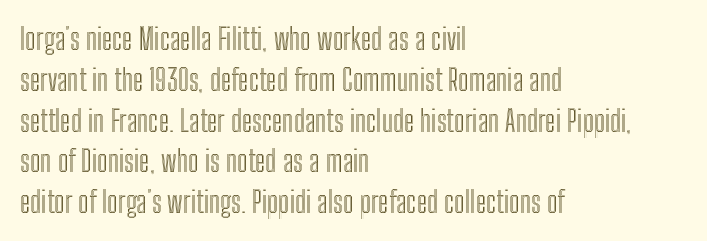
Q: Is the text italic (slanted)? A: No, it is upright.
Q: Is the text underlined? A: No.
Q: How is the paragraph aligned? A: Left-aligned.
Q: Is the spacing between letters normal or unusually wide? A: Normal.
Q: Is the spacing between lines tight, normal or loose? A: Normal.
Q: Width (condensed, normal, or wide)? A: Condensed.
Q: x-height? A: Medium.
Q: Monospaced? A: No.
